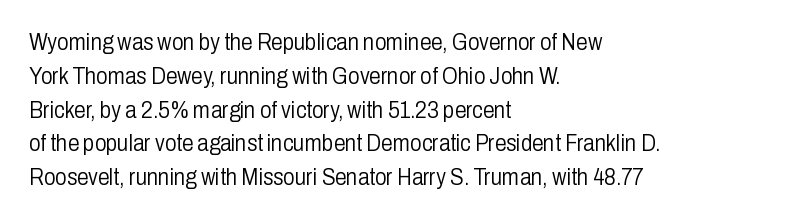
{"italic": "no", "bold": "no", "underline": "no", "align": "left", "line_spacing": "normal", "line_spacing_ratio": 1.47, "letter_spacing": "normal", "letter_spacing_em": 0.0, "glyph_px": 23}
